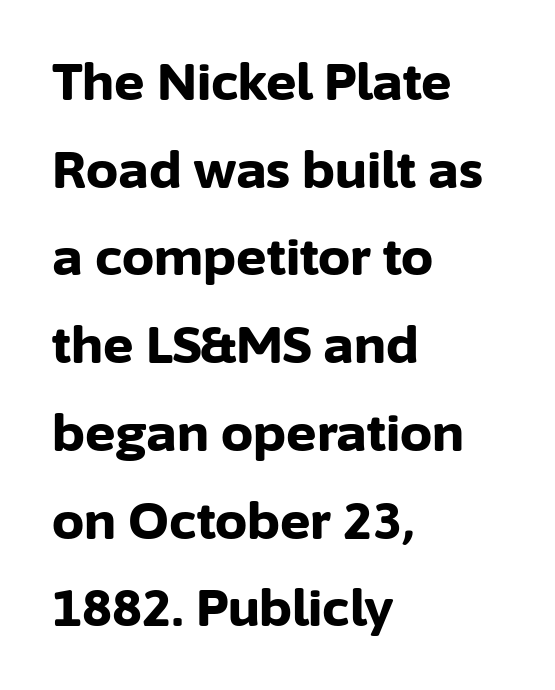
Nobody drew a line under any word here. Strong, thick strokes mark this as bold type. Here the designer chose a conventional face with non-uniform glyph widths. There is no visible air inserted between adjacent glyphs.
